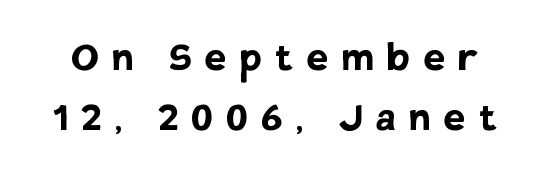
{"serif": "no", "italic": "no", "bold": "yes", "weight": "semibold", "width": "normal", "stroke_contrast": "low", "x_height": "large", "monospaced": "no", "underline": "no", "line_spacing_ratio": 1.24, "letter_spacing": "wide", "letter_spacing_em": 0.28, "glyph_px": 48}
